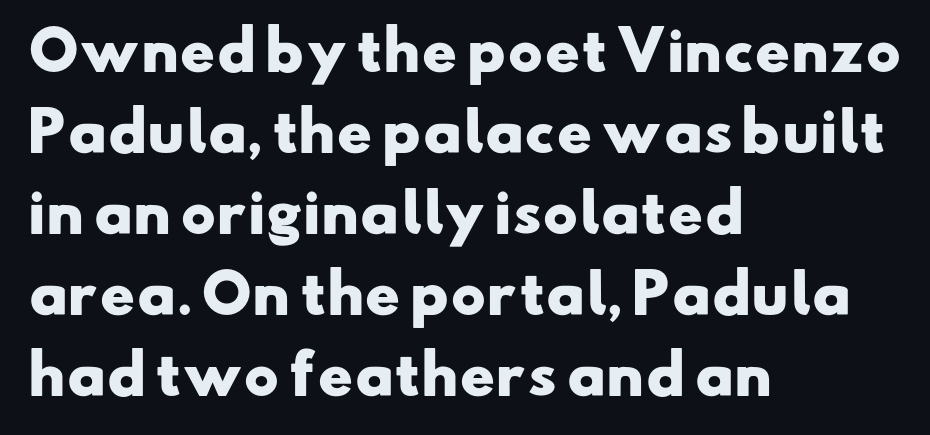
Bare-footed words on every line. The paragraph has a hard left edge and a soft right edge. This is sans-serif lettering, the kind often seen on screens and signage. The space between consecutive lines is moderate.
